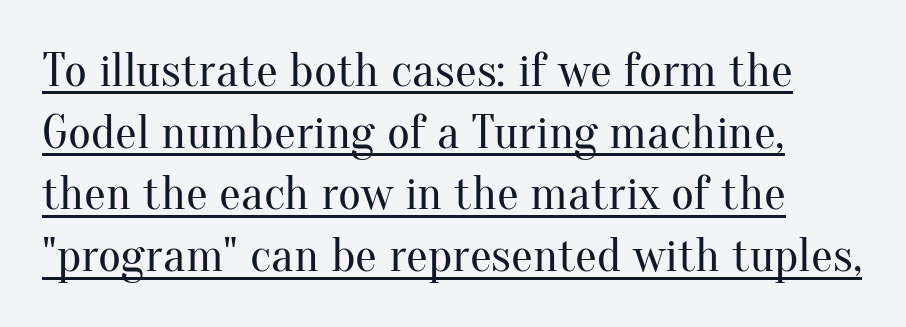
The image shows 49 px regular-weight serif type, upright; set normal line spacing (1.26x), normal letter spacing, underlined; medium stroke contrast and a small x-height.
